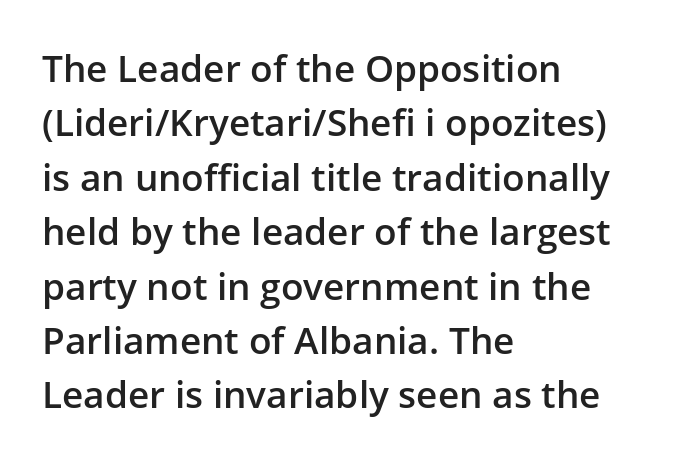
{"serif": "no", "italic": "no", "bold": "semi", "weight": "semibold", "width": "normal", "stroke_contrast": "low", "x_height": "medium", "monospaced": "no", "underline": "no", "align": "left", "line_spacing": "normal", "line_spacing_ratio": 1.47, "letter_spacing": "normal", "letter_spacing_em": 0.0, "glyph_px": 37}
